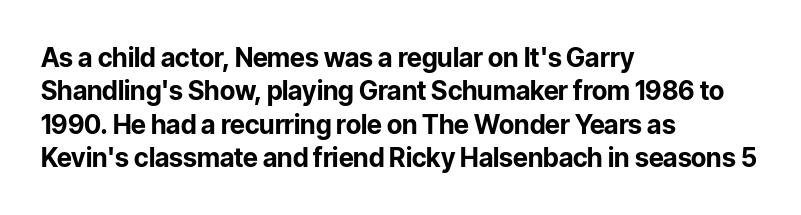
{"italic": "no", "bold": "yes", "underline": "no", "align": "left", "line_spacing": "normal", "line_spacing_ratio": 1.28, "letter_spacing": "normal", "letter_spacing_em": 0.0, "glyph_px": 26}
